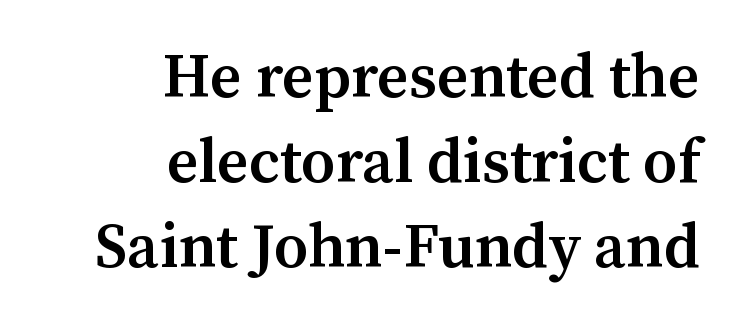
{"serif": "yes", "italic": "no", "bold": "semi", "weight": "semibold", "width": "normal", "stroke_contrast": "medium", "x_height": "medium", "monospaced": "no", "underline": "no", "align": "right", "line_spacing": "normal", "line_spacing_ratio": 1.37, "letter_spacing": "normal", "letter_spacing_em": 0.0, "glyph_px": 62}
